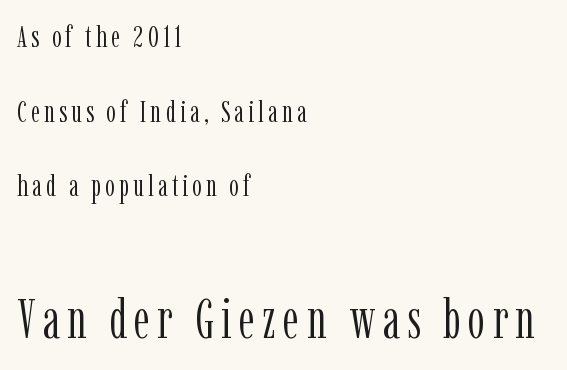
{"serif": "yes", "italic": "no", "bold": "no", "weight": "light", "width": "condensed", "stroke_contrast": "low", "x_height": "medium", "monospaced": "no", "underline": "no", "align": "left", "line_spacing": "loose", "line_spacing_ratio": 2.41, "larger_block": "second", "size_ratio": 1.77, "glyph_px": 55}
